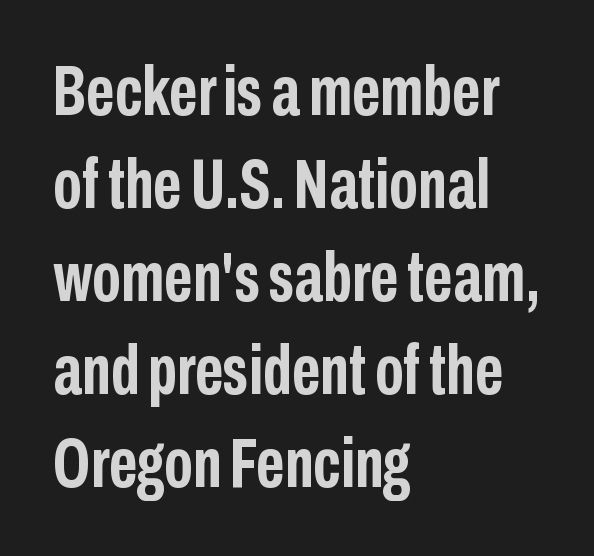
Q: Is the text bold? A: Yes.
Q: Is the text italic (slanted)? A: No, it is upright.
Q: Is the typeface a serif or a sans-serif typeface? A: Sans-serif.
Q: Is the text underlined? A: No.
Q: How is the paragraph aligned? A: Left-aligned.
Q: Is the spacing between letters normal or unusually wide? A: Normal.
Q: Is the spacing between lines tight, normal or loose? A: Normal.
Q: Width (condensed, normal, or wide)? A: Condensed.
Q: Stroke contrast? A: Low.
Q: x-height? A: Medium.
Q: Monospaced? A: No.
